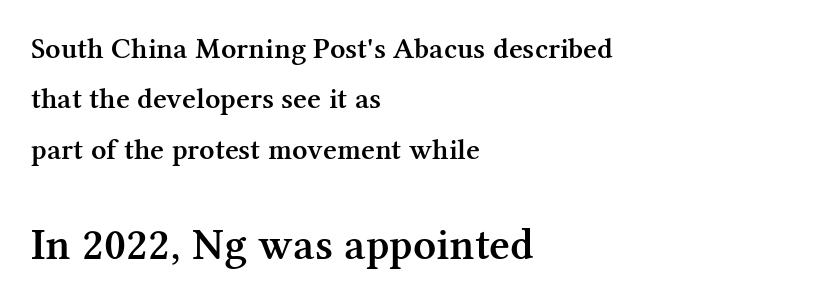
No italicization has been applied; the sample stays upright. The rendering keeps characters at their native spacing. Vertical spacing — default. The glyphs are unaccompanied by any horizontal stroke below them. Is this a fixed-width face? No — the glyphs have proportional, varying widths.
